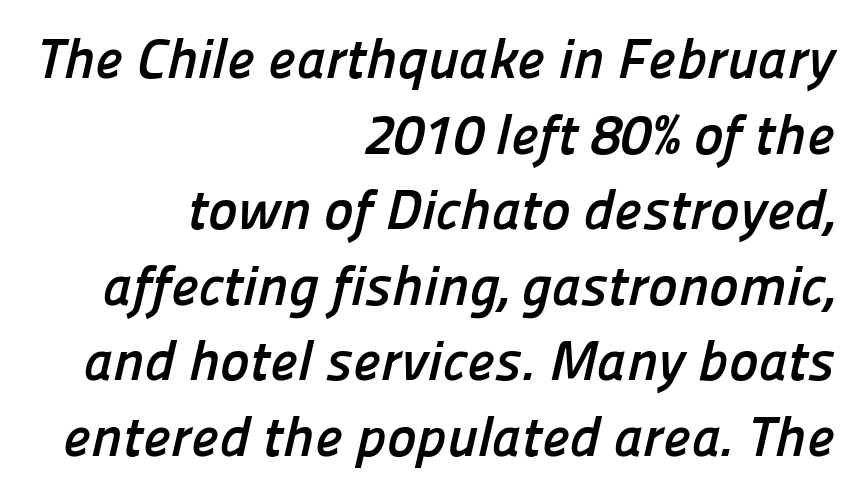
{"serif": "no", "bold": "yes", "weight": "semibold", "width": "normal", "stroke_contrast": "low", "x_height": "medium", "monospaced": "no", "underline": "no", "align": "right", "line_spacing": "normal", "line_spacing_ratio": 1.35, "letter_spacing": "normal", "letter_spacing_em": 0.0, "glyph_px": 56}
